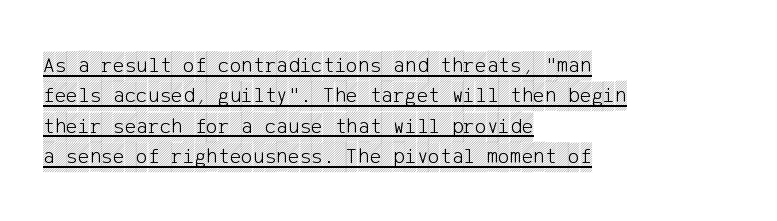
{"italic": "no", "underline": "yes", "align": "left", "line_spacing": "normal", "line_spacing_ratio": 1.38, "letter_spacing": "normal", "letter_spacing_em": 0.0, "glyph_px": 22}
